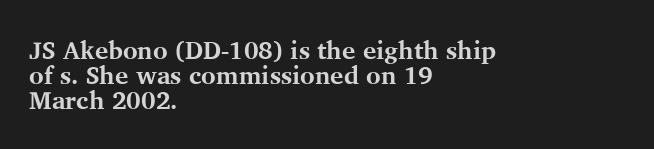
{"italic": "no", "bold": "yes", "underline": "no", "align": "left", "line_spacing": "tight", "line_spacing_ratio": 1.0, "letter_spacing": "normal", "letter_spacing_em": 0.0, "glyph_px": 25}
